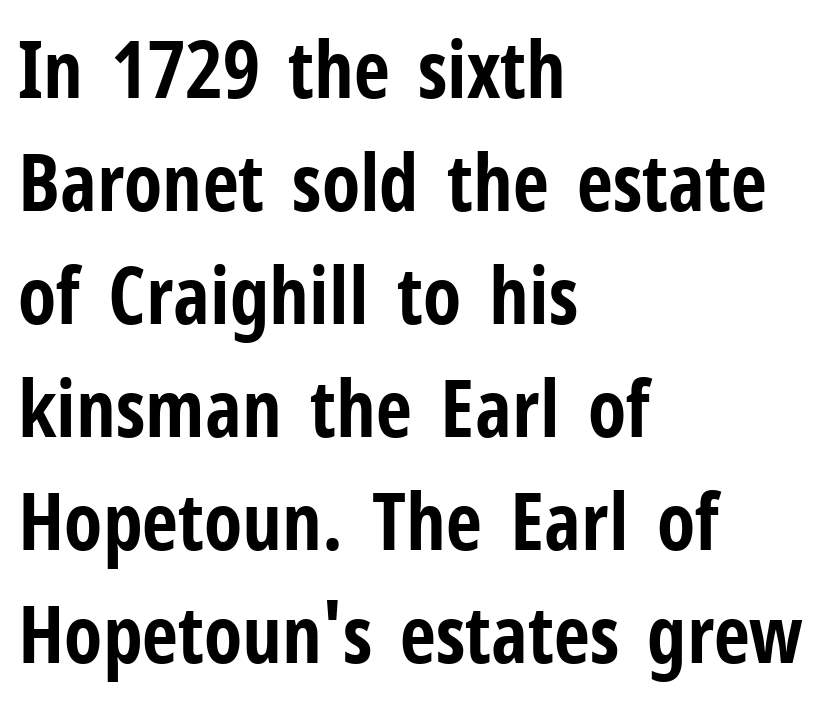
Q: Is the text bold? A: Yes.
Q: Is the text italic (slanted)? A: No, it is upright.
Q: Is the typeface a serif or a sans-serif typeface? A: Sans-serif.
Q: Is the text underlined? A: No.
Q: How is the paragraph aligned? A: Left-aligned.
Q: Is the spacing between letters normal or unusually wide? A: Normal.
Q: Is the spacing between lines tight, normal or loose? A: Normal.
Q: Width (condensed, normal, or wide)? A: Condensed.
Q: Stroke contrast? A: Low.
Q: x-height? A: Medium.
Q: Monospaced? A: No.
